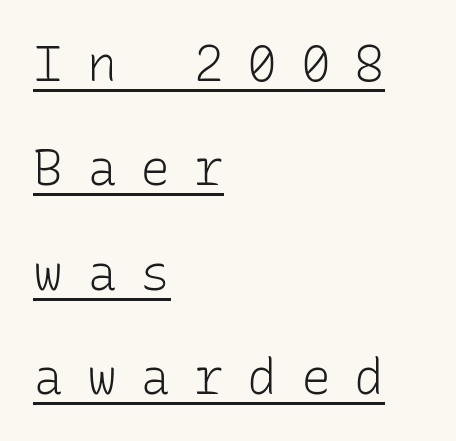
The cut favours lightness, reaching ordinary text weight at its darkest. Looks like terminal output: every glyph gets an equal slot. Is there much room between lines? Yes — plenty of vertical air separates them. A sans-serif font was chosen for this passage.
